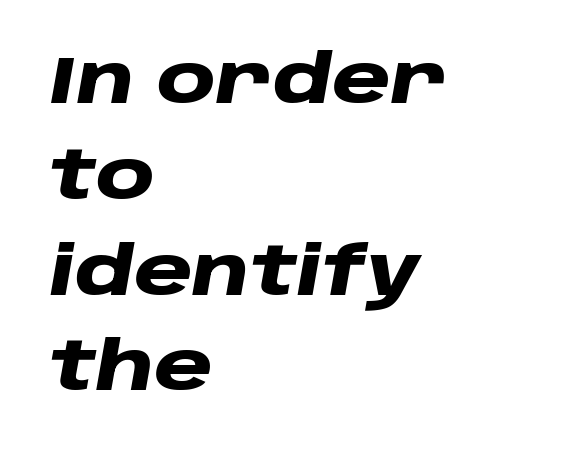
{"italic": "yes", "lean": "right", "slant_degrees": 10, "bold": "yes", "weight": "heavy", "width": "wide", "stroke_contrast": "low", "x_height": "large", "monospaced": "no", "underline": "no", "align": "left", "line_spacing": "normal", "line_spacing_ratio": 1.43, "letter_spacing": "normal", "letter_spacing_em": 0.0, "glyph_px": 67}
